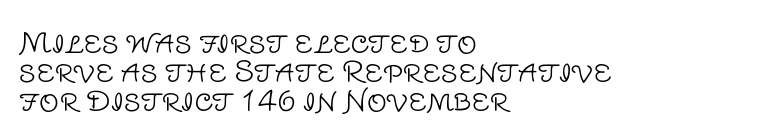
{"serif": "no", "bold": "no", "weight": "light", "width": "normal", "stroke_contrast": "low", "x_height": "large", "monospaced": "no", "underline": "no", "align": "left", "line_spacing": "tight", "line_spacing_ratio": 1.04, "letter_spacing": "normal", "letter_spacing_em": 0.0, "glyph_px": 28}
